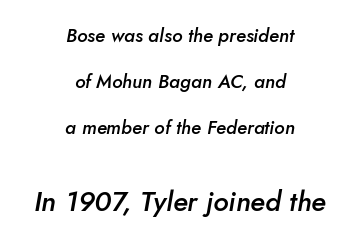
Honestly, there is no underline to notice here at all. Is the block centered? Yes — each line is placed symmetrically about the middle. There's an unmistakable incline to the writing here. Honestly, the rows look like they've been pulled way apart. The composition opens small and finishes big.
